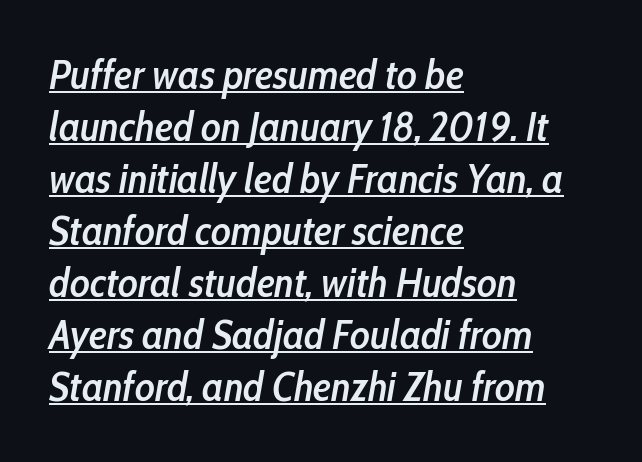
{"italic": "yes", "lean": "right", "slant_degrees": 10, "bold": "semi", "weight": "semibold", "width": "condensed", "stroke_contrast": "low", "x_height": "medium", "monospaced": "no", "underline": "yes", "align": "left", "line_spacing": "normal", "line_spacing_ratio": 1.27, "letter_spacing": "normal", "letter_spacing_em": 0.0, "glyph_px": 41}
